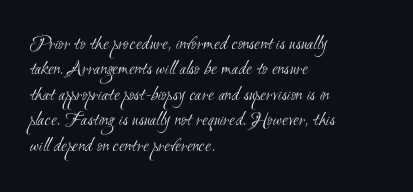
Stem width sits at or under what a default text font uses. Underline: absent. Does extra space separate the letters? No, they use regular spacing. Left-aligned paragraph, ragged on the right.
